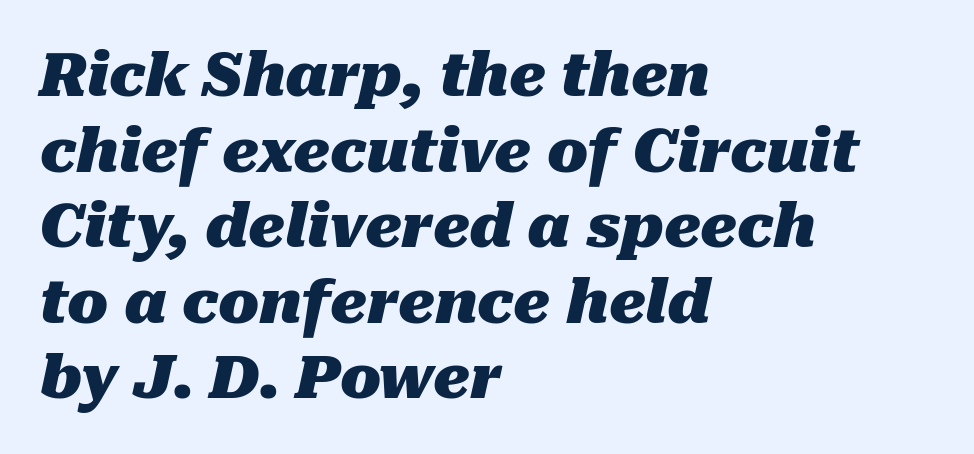
{"italic": "yes", "lean": "right", "slant_degrees": 10, "bold": "yes", "weight": "heavy", "width": "normal", "stroke_contrast": "medium", "x_height": "medium", "monospaced": "no", "underline": "no", "align": "left", "line_spacing": "normal", "line_spacing_ratio": 1.26, "letter_spacing": "normal", "letter_spacing_em": 0.0, "glyph_px": 60}
